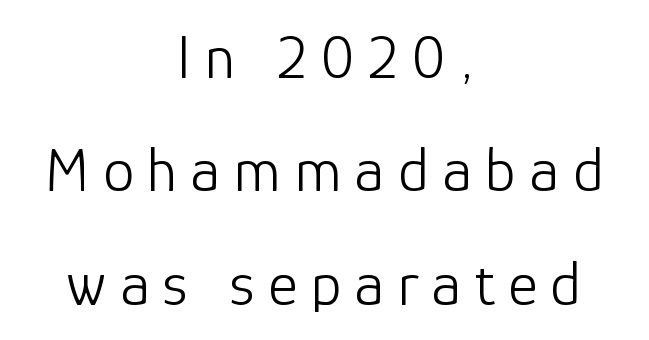
{"serif": "no", "italic": "no", "bold": "no", "weight": "light", "width": "normal", "stroke_contrast": "low", "x_height": "medium", "monospaced": "no", "underline": "no", "align": "center", "line_spacing_ratio": 1.8, "letter_spacing": "wide", "letter_spacing_em": 0.21, "glyph_px": 63}
